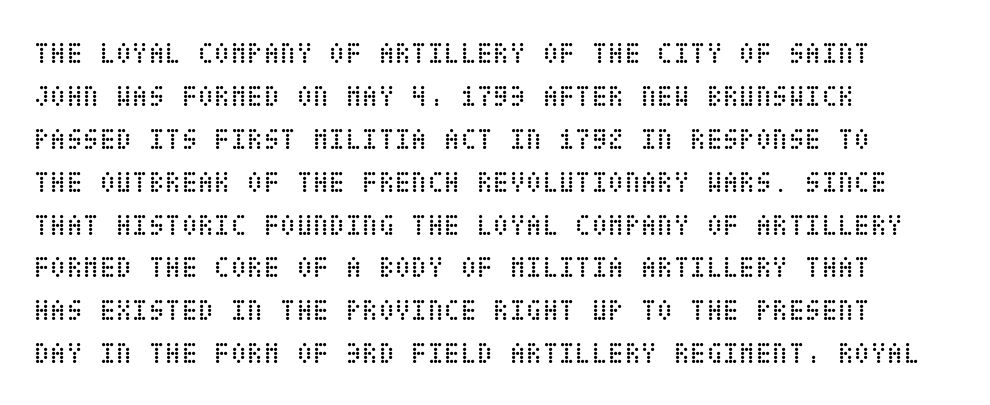
Q: Is the text bold? A: No.
Q: Is the text italic (slanted)? A: No, it is upright.
Q: Is the text underlined? A: No.
Q: How is the paragraph aligned? A: Left-aligned.
Q: Is the spacing between letters normal or unusually wide? A: Normal.
Q: Is the spacing between lines tight, normal or loose? A: Normal.
Q: Width (condensed, normal, or wide)? A: Condensed.
Q: Stroke contrast? A: Low.
Q: x-height? A: Large.
